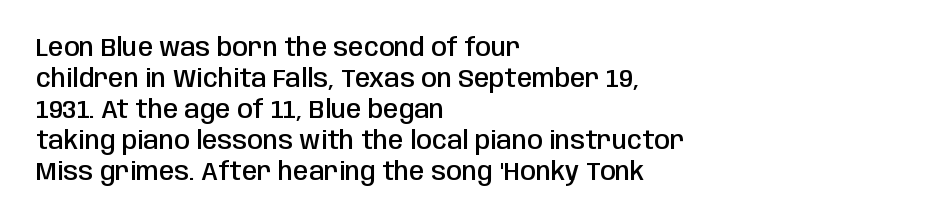
{"italic": "no", "bold": "semi", "underline": "no", "align": "left", "line_spacing_ratio": 1.24, "letter_spacing": "normal", "letter_spacing_em": 0.0, "glyph_px": 25}
